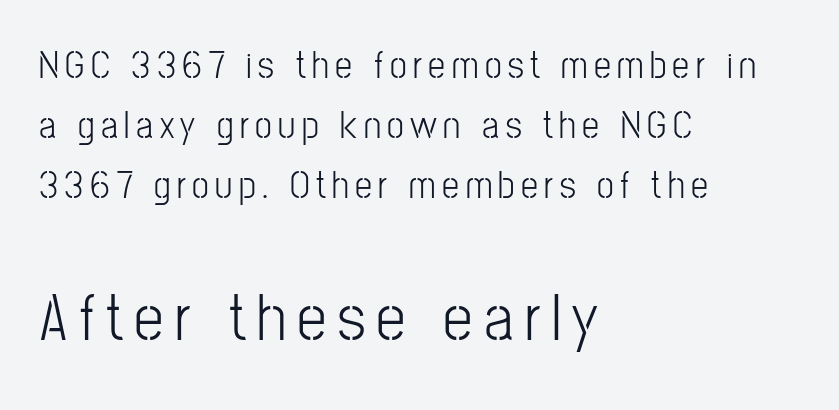
Q: Is the text italic (slanted)? A: No, it is upright.
Q: Is the typeface a serif or a sans-serif typeface? A: Sans-serif.
Q: Is the text underlined? A: No.
Q: How is the paragraph aligned? A: Left-aligned.
Q: Is the spacing between lines tight, normal or loose? A: Normal.
Q: Which block of text is set in a larger size, the first (top) or the second (bottom)? A: The second (bottom) one.
Q: Width (condensed, normal, or wide)? A: Condensed.
Q: Stroke contrast? A: Low.
Q: x-height? A: Medium.
Q: Monospaced? A: No.
